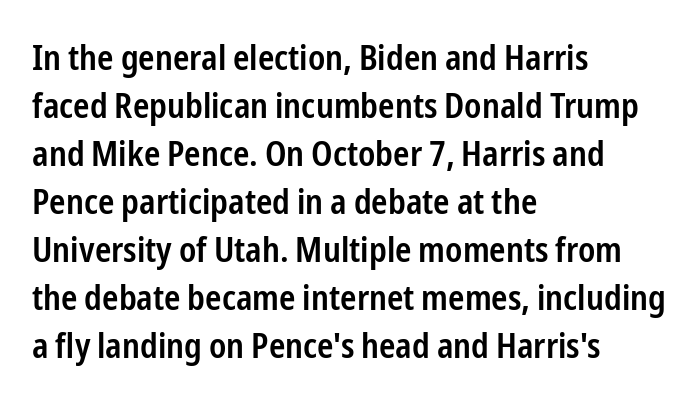
Quick note: not italic, upright. Firm but not heavy-handed strokes: this text is semibold. Type without underlining. Compared with a centered layout, this one pins lines to the left instead.
